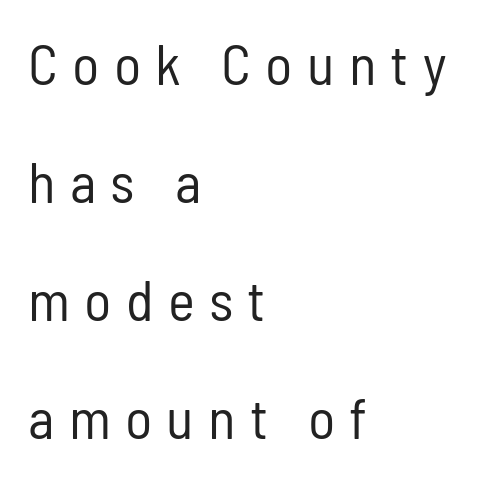
Q: Is the text bold? A: No.
Q: Is the text italic (slanted)? A: No, it is upright.
Q: Is the typeface a serif or a sans-serif typeface? A: Sans-serif.
Q: Is the text underlined? A: No.
Q: How is the paragraph aligned? A: Left-aligned.
Q: Is the spacing between letters normal or unusually wide? A: Unusually wide.
Q: Is the spacing between lines tight, normal or loose? A: Loose.
Q: Width (condensed, normal, or wide)? A: Condensed.
Q: Stroke contrast? A: Low.
Q: x-height? A: Medium.
Q: Monospaced? A: No.
